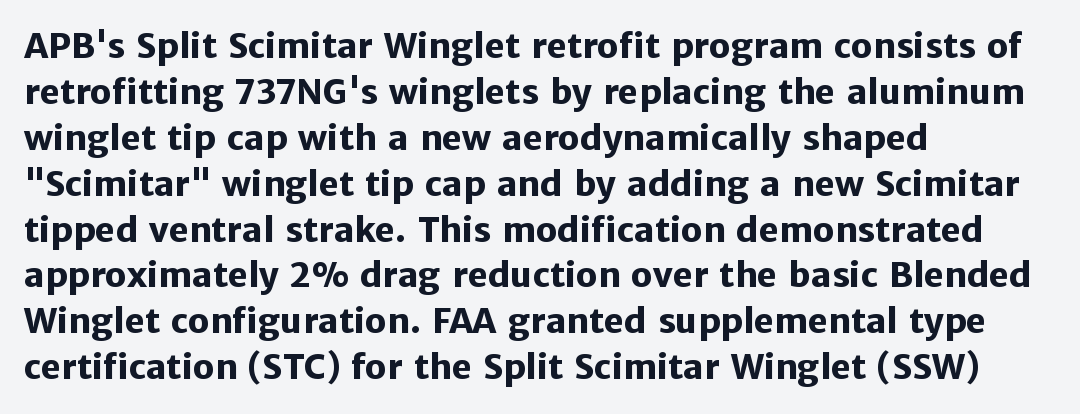
Q: Is the text bold? A: Yes.
Q: Is the text italic (slanted)? A: No, it is upright.
Q: Is the typeface a serif or a sans-serif typeface? A: Sans-serif.
Q: Is the text underlined? A: No.
Q: How is the paragraph aligned? A: Left-aligned.
Q: Is the spacing between letters normal or unusually wide? A: Normal.
Q: Is the spacing between lines tight, normal or loose? A: Normal.
Q: Width (condensed, normal, or wide)? A: Normal.
Q: Stroke contrast? A: Low.
Q: x-height? A: Medium.
Q: Monospaced? A: No.
